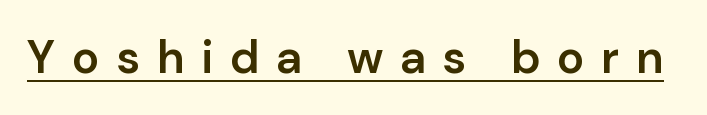
The image shows 46 px semibold sans-serif type, upright; set unusually wide letter spacing (+0.36 em), underlined; low stroke contrast and a medium x-height.
